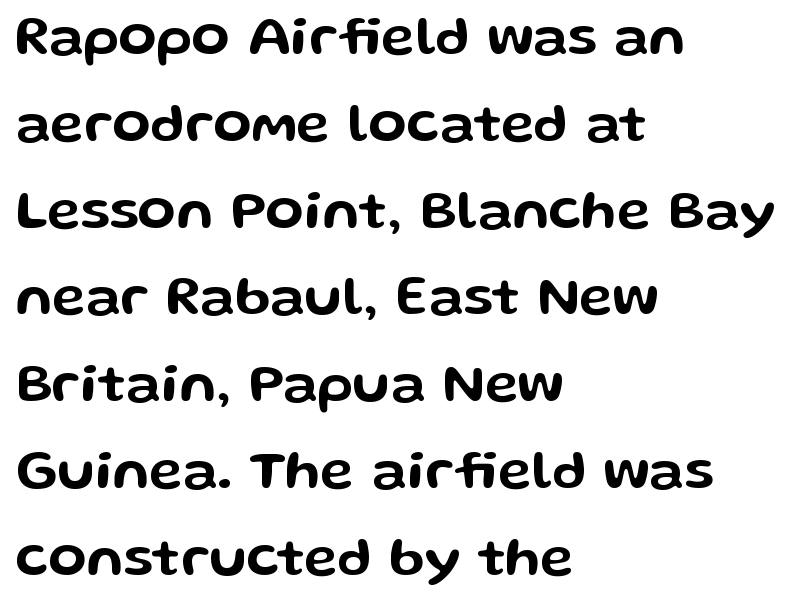
In terms of leading, this rendering sits right in the middle. The font's upright variant was chosen for this text. The rag falls on the right side of this text block. Each letter's strokes conclude bluntly, with no projecting serifs.
